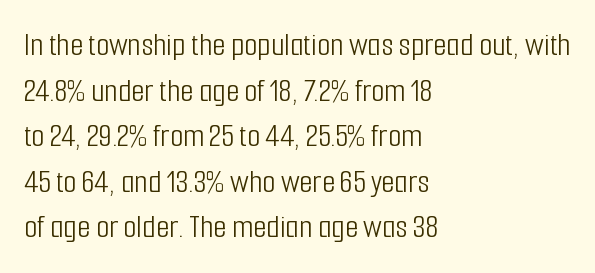
Between one letter and the next there's only the usual sliver of space. Students, observe: this is what conventionally led text looks like. You could not count columns in this text — the font is proportionally spaced. The paragraph has a hard left edge and a soft right edge. The space directly below the letters is spotless.
